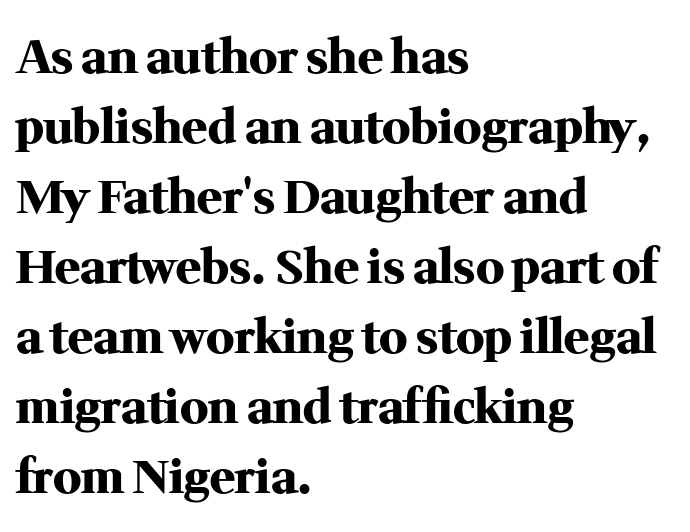
{"serif": "yes", "italic": "no", "bold": "yes", "weight": "heavy", "width": "normal", "stroke_contrast": "medium", "x_height": "medium", "monospaced": "no", "underline": "no", "align": "left", "line_spacing": "normal", "line_spacing_ratio": 1.49, "letter_spacing": "normal", "letter_spacing_em": 0.0, "glyph_px": 47}
